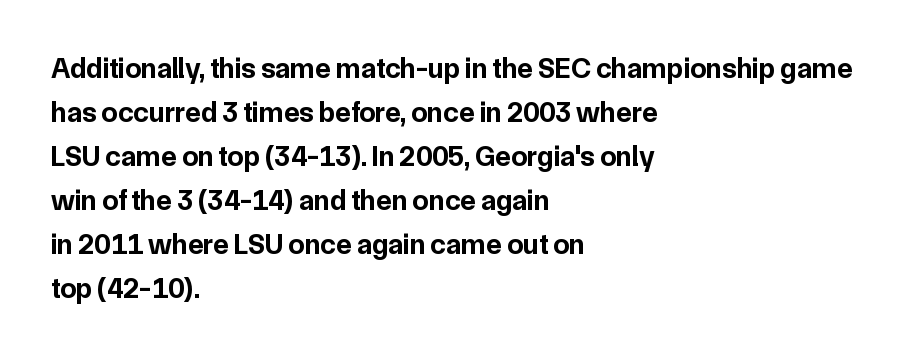
Q: Is the text bold? A: Yes.
Q: Is the text italic (slanted)? A: No, it is upright.
Q: Is the typeface a serif or a sans-serif typeface? A: Sans-serif.
Q: Is the text underlined? A: No.
Q: How is the paragraph aligned? A: Left-aligned.
Q: Is the spacing between letters normal or unusually wide? A: Normal.
Q: Is the spacing between lines tight, normal or loose? A: Normal.
Q: Width (condensed, normal, or wide)? A: Normal.
Q: Stroke contrast? A: Low.
Q: x-height? A: Medium.
Q: Monospaced? A: No.
